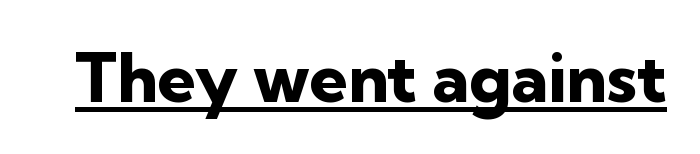
Q: Is the text bold? A: Yes.
Q: Is the text italic (slanted)? A: No, it is upright.
Q: Is the typeface a serif or a sans-serif typeface? A: Sans-serif.
Q: Is the text underlined? A: Yes.
Q: Is the spacing between letters normal or unusually wide? A: Normal.
Q: Width (condensed, normal, or wide)? A: Normal.
Q: Stroke contrast? A: Low.
Q: x-height? A: Medium.
Q: Monospaced? A: No.
